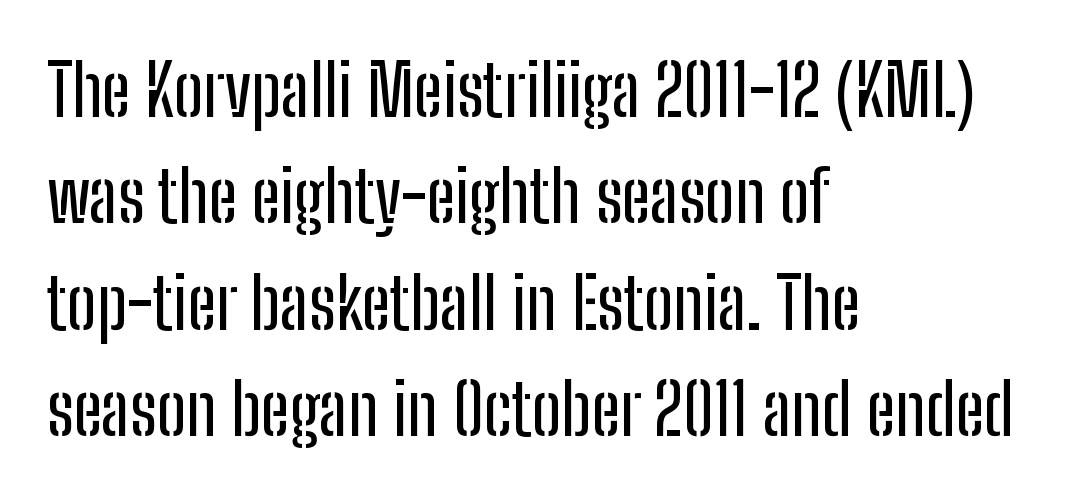
{"serif": "no", "italic": "no", "width": "condensed", "stroke_contrast": "low", "x_height": "medium", "monospaced": "no", "underline": "no", "align": "left", "line_spacing": "normal", "line_spacing_ratio": 1.5, "letter_spacing": "normal", "letter_spacing_em": 0.0, "glyph_px": 71}
